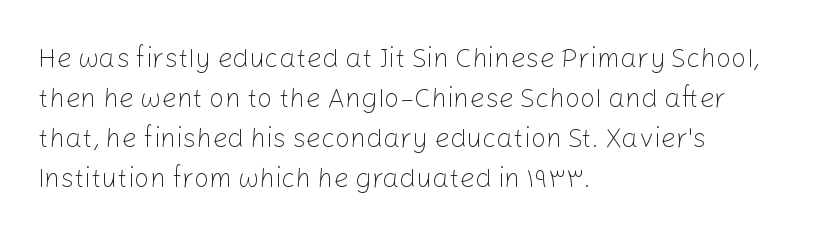
The image shows 27 px text type, upright; set left-aligned, normal line spacing (1.48x), normal letter spacing, not underlined.
